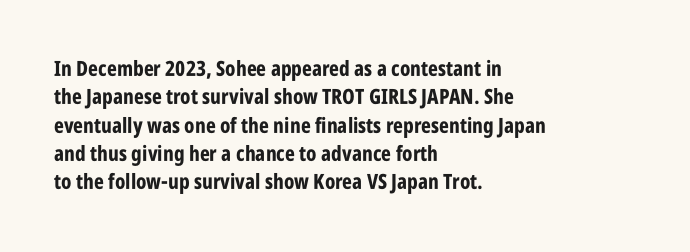
Q: Is the text bold? A: Yes.
Q: Is the text italic (slanted)? A: No, it is upright.
Q: Is the text underlined? A: No.
Q: How is the paragraph aligned? A: Left-aligned.
Q: Is the spacing between letters normal or unusually wide? A: Normal.
Q: Is the spacing between lines tight, normal or loose? A: Normal.
